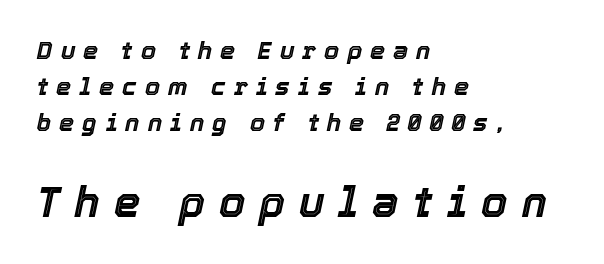
The image shows 42 px text type, italic (leaning right); set left-aligned, normal line spacing (1.51x), unusually wide letter spacing (+0.34 em), not underlined; the second (bottom) block is 1.75x larger; a medium x-height.
